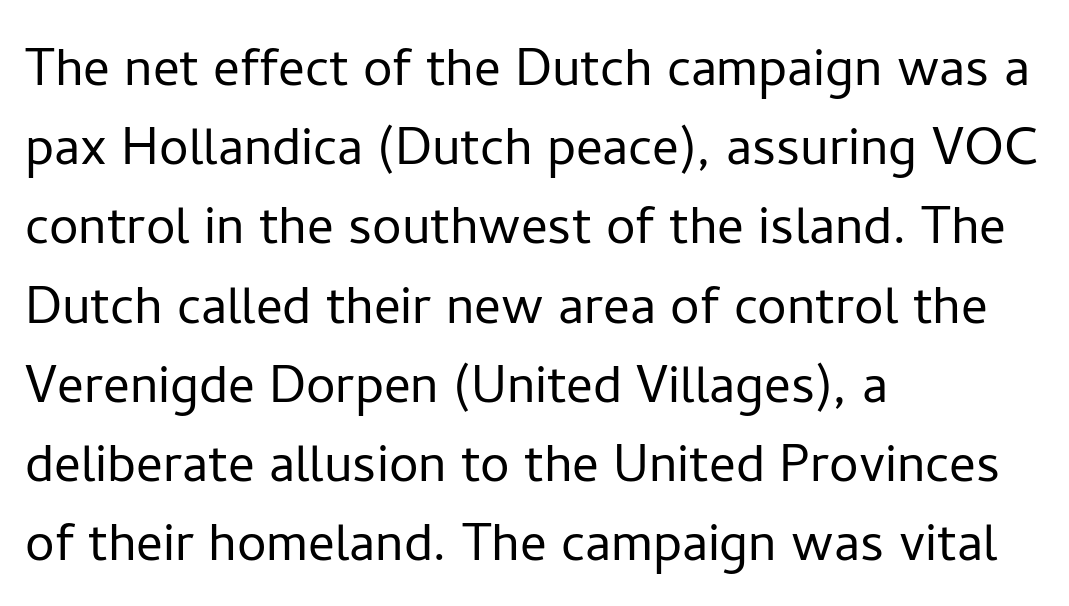
The image shows 66 px light sans-serif type, upright; set left-aligned, line spacing 1.2x, normal letter spacing, not underlined; low stroke contrast and a medium x-height.
